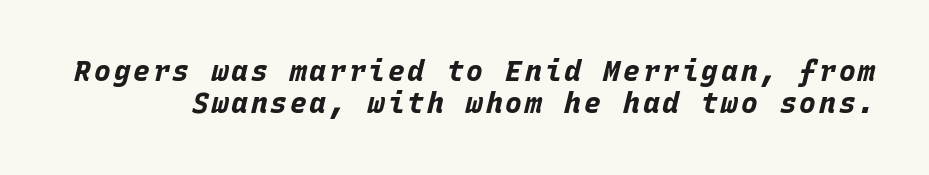
Q: Is the text bold? A: Yes.
Q: Is the text italic (slanted)? A: Yes, it leans right by about 15 degrees.
Q: Is the text underlined? A: No.
Q: Width (condensed, normal, or wide)? A: Normal.
Q: Stroke contrast? A: Low.
Q: x-height? A: Large.
Q: Monospaced? A: Yes.
